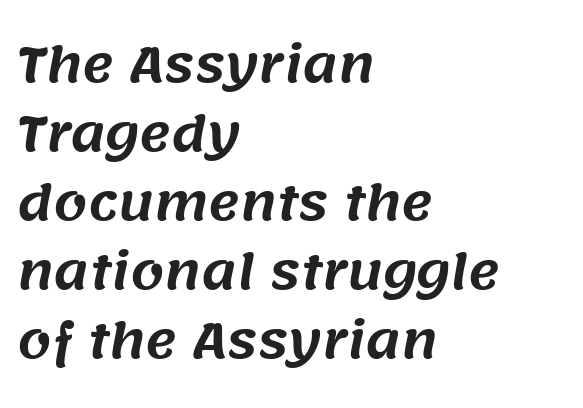
The image shows 48 px sans-serif type; set left-aligned, normal line spacing (1.44x), normal letter spacing, not underlined; medium stroke contrast and a large x-height.
